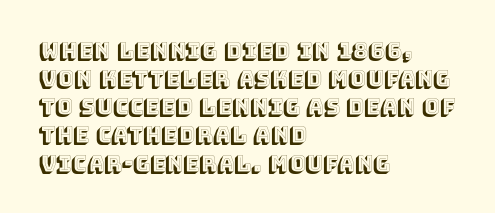
Q: Is the text italic (slanted)? A: No, it is upright.
Q: Is the text underlined? A: No.
Q: How is the paragraph aligned? A: Left-aligned.
Q: Is the spacing between letters normal or unusually wide? A: Normal.
Q: Is the spacing between lines tight, normal or loose? A: Normal.
